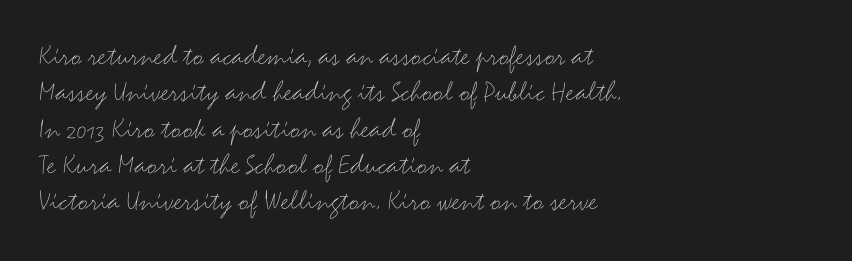
Q: Is the text bold? A: No.
Q: Is the text italic (slanted)? A: Yes.
Q: Is the typeface a serif or a sans-serif typeface? A: Sans-serif.
Q: Is the text underlined? A: No.
Q: How is the paragraph aligned? A: Left-aligned.
Q: Is the spacing between letters normal or unusually wide? A: Normal.
Q: Width (condensed, normal, or wide)? A: Wide.
Q: Stroke contrast? A: Medium.
Q: x-height? A: Small.
Q: Monospaced? A: No.
